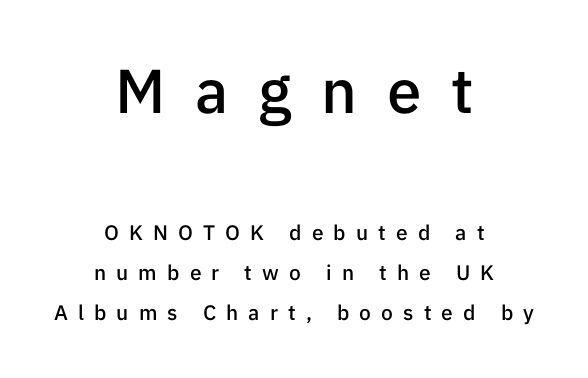
Q: Is the text bold? A: Semi-bold.
Q: Is the text italic (slanted)? A: No, it is upright.
Q: Is the typeface a serif or a sans-serif typeface? A: Sans-serif.
Q: Is the text underlined? A: No.
Q: How is the paragraph aligned? A: Centered.
Q: Is the spacing between letters normal or unusually wide? A: Unusually wide.
Q: Is the spacing between lines tight, normal or loose? A: Loose.
Q: Which block of text is set in a larger size, the first (top) or the second (bottom)? A: The first (top) one.
Q: Width (condensed, normal, or wide)? A: Normal.
Q: Stroke contrast? A: Low.
Q: x-height? A: Medium.
Q: Monospaced? A: No.
